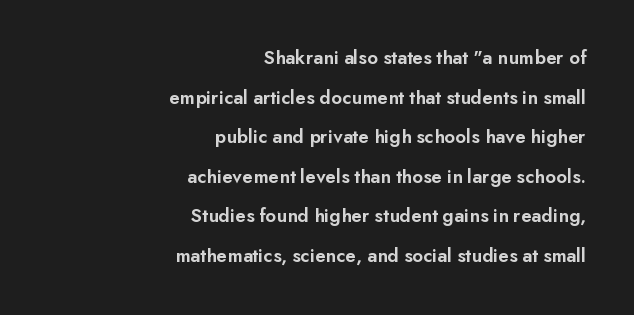
Q: Is the text bold? A: Semi-bold.
Q: Is the text italic (slanted)? A: No, it is upright.
Q: Is the text underlined? A: No.
Q: How is the paragraph aligned? A: Right-aligned.
Q: Is the spacing between letters normal or unusually wide? A: Normal.
Q: Is the spacing between lines tight, normal or loose? A: Loose.
